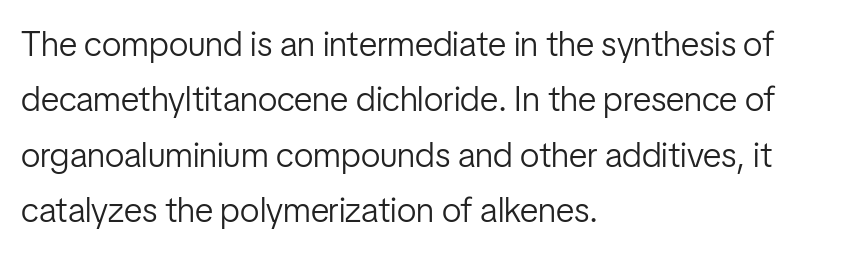
The image shows 35 px light, condensed sans-serif type, upright; set left-aligned, normal line spacing (1.58x), normal letter spacing, not underlined; low stroke contrast and a medium x-height.
